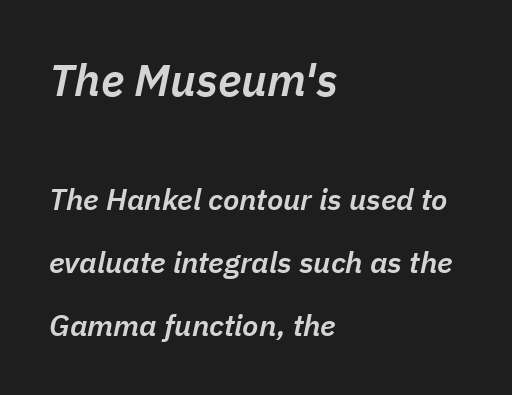
Q: Is the text bold? A: Semi-bold.
Q: Is the text italic (slanted)? A: Yes, it leans right by about 11 degrees.
Q: Is the text underlined? A: No.
Q: How is the paragraph aligned? A: Left-aligned.
Q: Is the spacing between letters normal or unusually wide? A: Normal.
Q: Is the spacing between lines tight, normal or loose? A: Loose.
Q: Which block of text is set in a larger size, the first (top) or the second (bottom)? A: The first (top) one.
Q: Width (condensed, normal, or wide)? A: Normal.
Q: Stroke contrast? A: Low.
Q: x-height? A: Medium.
Q: Monospaced? A: No.
